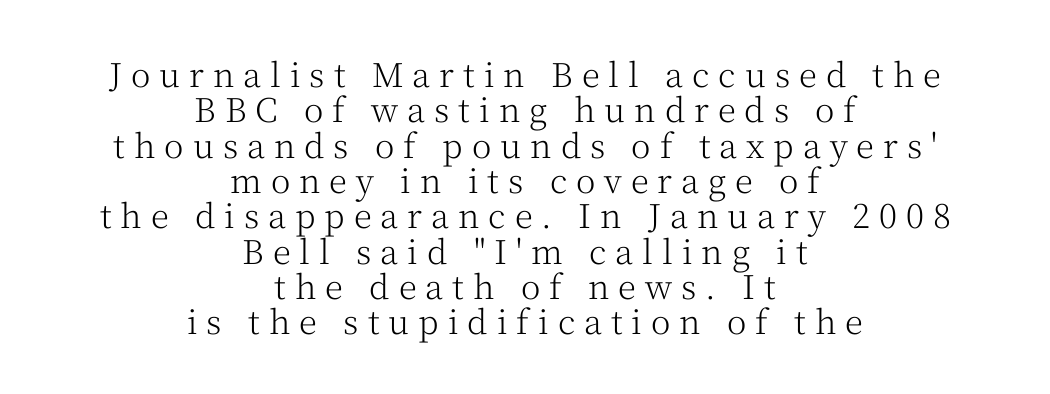
The image shows 33 px light serif type, upright; set centered, tight line spacing (1.07x), unusually wide letter spacing (+0.27 em), not underlined; medium stroke contrast and a medium x-height.
